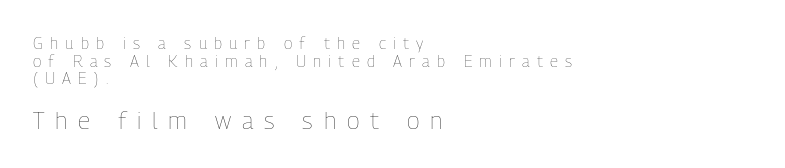
In this sample the second text group is rendered at the bigger scale. Stroke thickness stays within the range of a standard reading face or lighter. The text block is weighted toward the left margin, trailing off unevenly rightward. Each word looks stretched out because of the extra space between its letters. Compared with typical paragraphs, the rows here are closer together. Underlining? Definitely not there.
